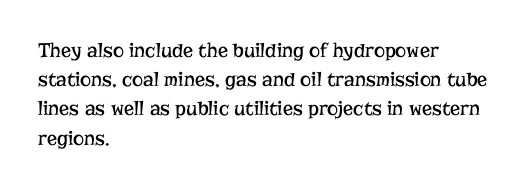
Tracking here is standard; glyphs follow each other at the usual distance. Heft: none added — not bold. These lines are set flush left with a ragged right edge. The letters stand straight up with perfectly vertical stems. Has an underline been added? It has not.
